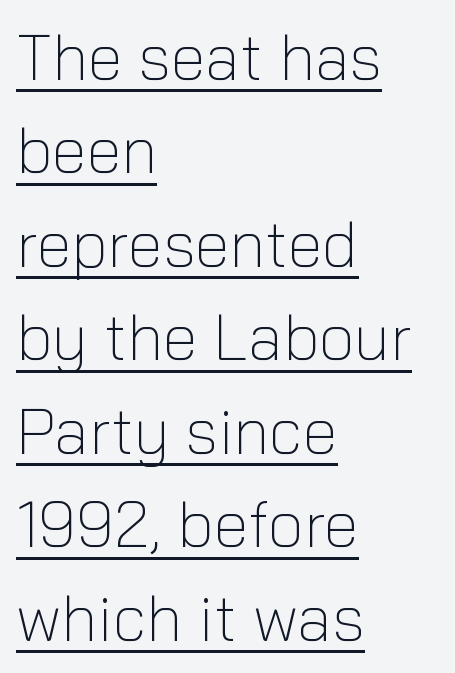
The image shows 64 px light sans-serif type, upright; set left-aligned, normal line spacing (1.46x), normal letter spacing, underlined; low stroke contrast and a medium x-height.
